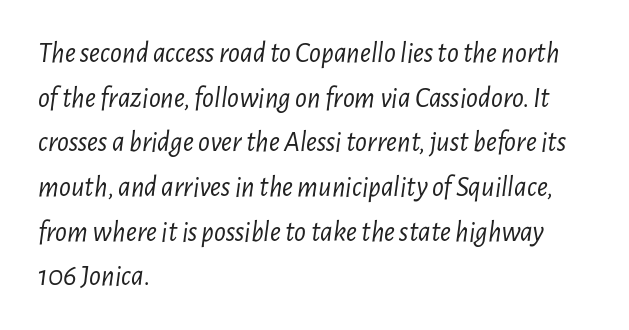
Q: Is the text bold? A: No.
Q: Is the text italic (slanted)? A: Yes, it leans right by about 7 degrees.
Q: Is the text underlined? A: No.
Q: How is the paragraph aligned? A: Left-aligned.
Q: Is the spacing between letters normal or unusually wide? A: Normal.
Q: Is the spacing between lines tight, normal or loose? A: Normal.
Q: Width (condensed, normal, or wide)? A: Condensed.
Q: Stroke contrast? A: Low.
Q: x-height? A: Medium.
Q: Monospaced? A: No.
